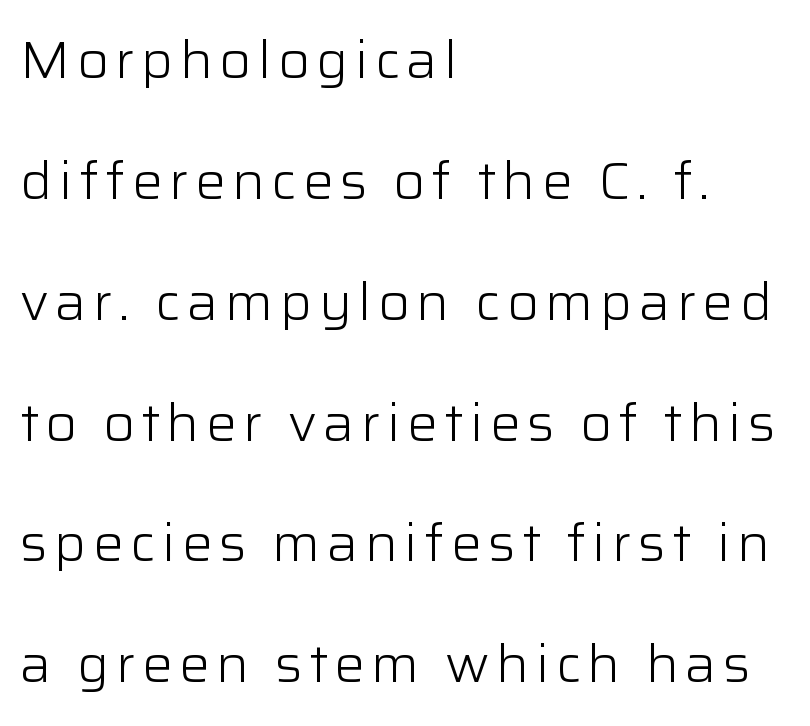
This reads as an unemphasized weight, regular at the heaviest. Is this a sans? Yes — the strokes have no serifs. Horizontally, the lines are justified to the leading edge only. Horizontal bands of white between lines are thick stripes.
